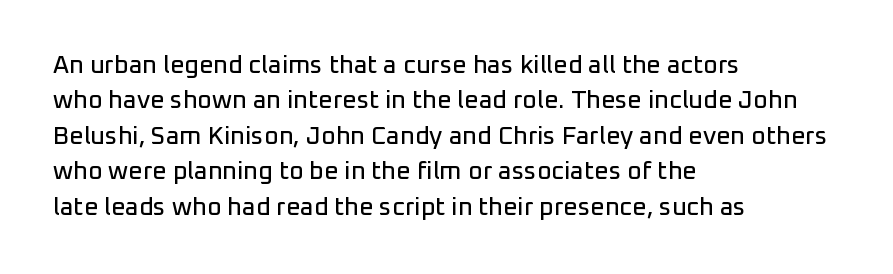
The line texture is even and compact thanks to regular tracking. Glance below the letters and you will spot only blank space. It's the straight-up-and-down kind of type. Each line starts at the same left margin while the right side varies. Reading down the column, the eye jumps a familiar distance to each next line.
